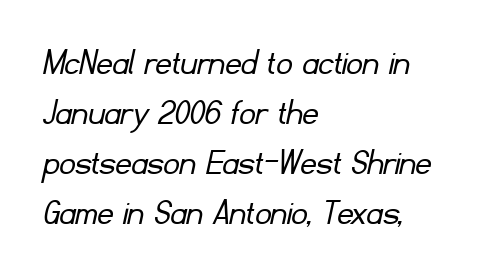
Q: Is the text bold? A: No.
Q: Is the typeface a serif or a sans-serif typeface? A: Sans-serif.
Q: Is the text underlined? A: No.
Q: How is the paragraph aligned? A: Left-aligned.
Q: Is the spacing between letters normal or unusually wide? A: Normal.
Q: Is the spacing between lines tight, normal or loose? A: Normal.
Q: Width (condensed, normal, or wide)? A: Normal.
Q: Stroke contrast? A: Low.
Q: x-height? A: Small.
Q: Monospaced? A: No.
